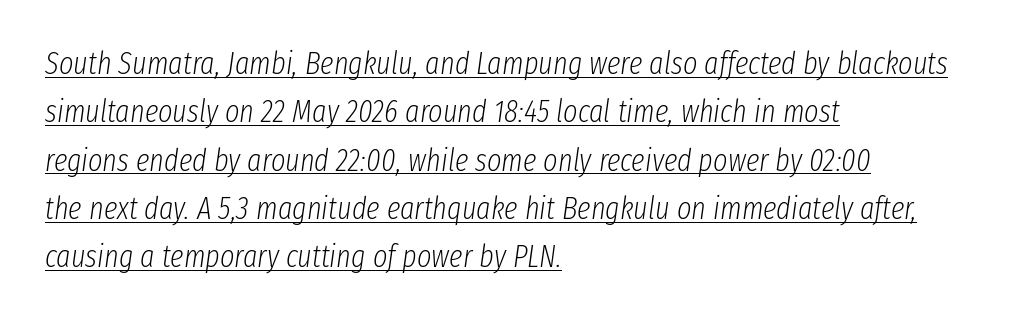
The image shows 31 px light, condensed type, italic (leaning right); set left-aligned, normal line spacing (1.56x), normal letter spacing, underlined; low stroke contrast and a medium x-height.
